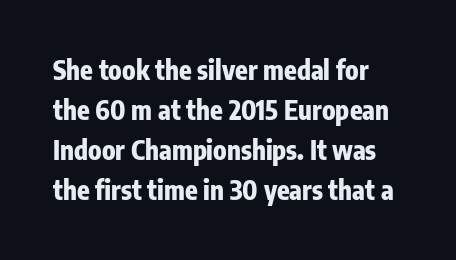
Q: Is the text bold? A: Yes.
Q: Is the text italic (slanted)? A: No, it is upright.
Q: Is the text underlined? A: No.
Q: Is the spacing between letters normal or unusually wide? A: Normal.
Q: Is the spacing between lines tight, normal or loose? A: Normal.
